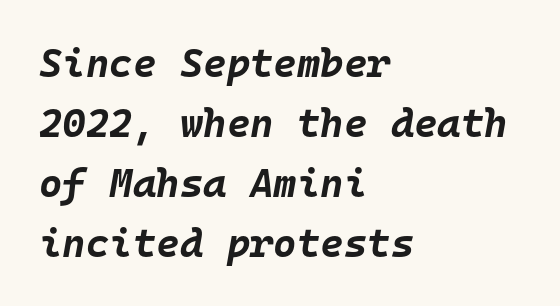
Tracking value appears to be zero — textbook default spacing. The rendering anchors every line to the left-hand side. Monospaced: the letters line up in strict vertical columns. Quick note: italic. The foot of each line stays bare and open.
